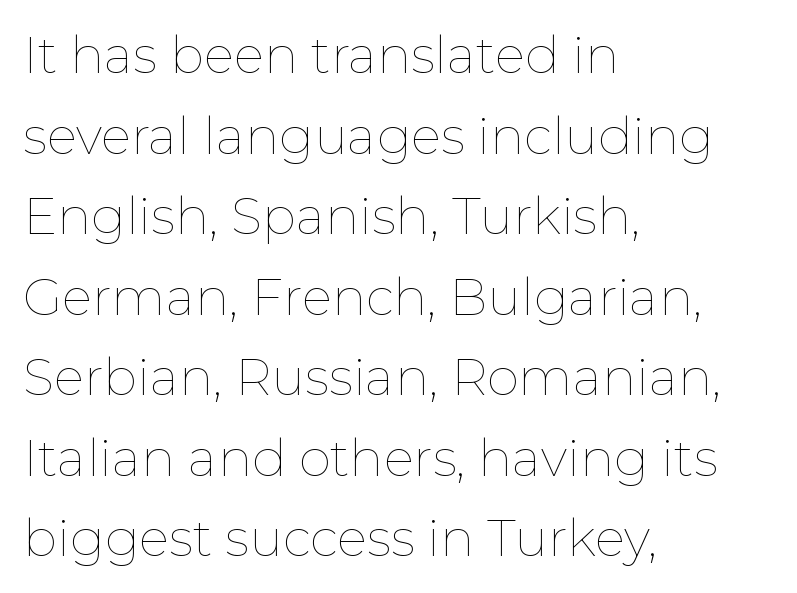
The words here are not underlined. Is this a fixed-width face? No — the glyphs have proportional, varying widths. Horizontal bands of white between lines are of average thickness. A typesetter would mark this as roman, not italic. Words appear dense and cohesive because spacing is normal.
